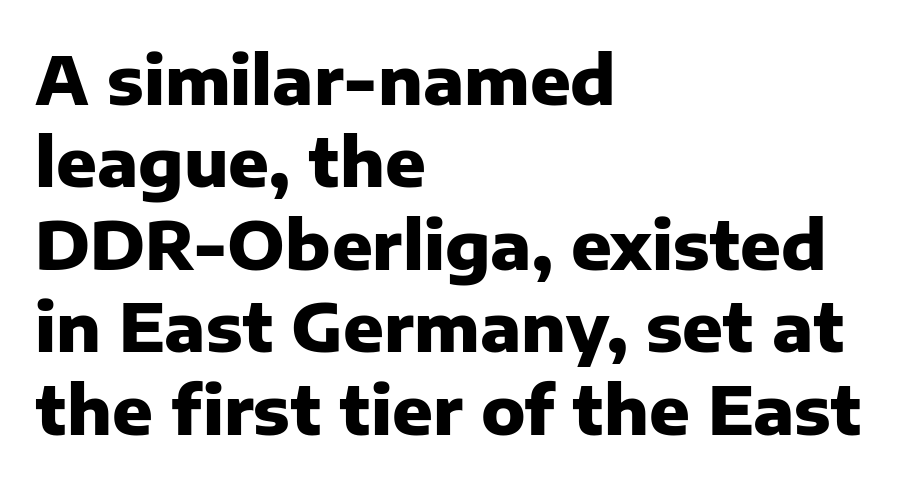
{"serif": "no", "italic": "no", "bold": "yes", "weight": "heavy", "width": "normal", "stroke_contrast": "low", "x_height": "medium", "monospaced": "no", "underline": "no", "align": "left", "line_spacing_ratio": 1.23, "letter_spacing": "normal", "letter_spacing_em": 0.0, "glyph_px": 67}
